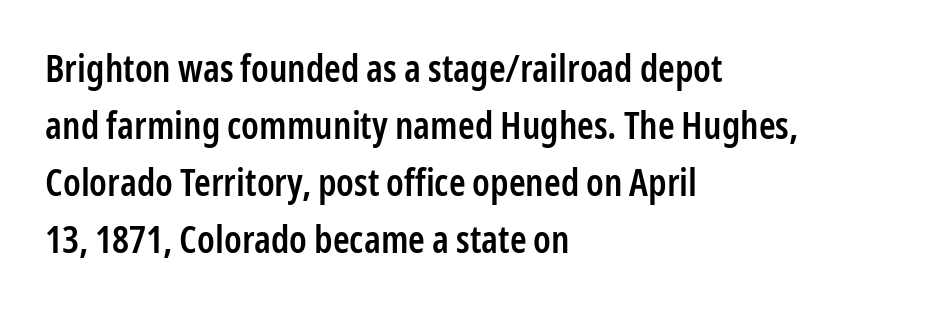
Q: Is the text bold? A: Semi-bold.
Q: Is the text italic (slanted)? A: No, it is upright.
Q: Is the typeface a serif or a sans-serif typeface? A: Sans-serif.
Q: Is the text underlined? A: No.
Q: How is the paragraph aligned? A: Left-aligned.
Q: Is the spacing between letters normal or unusually wide? A: Normal.
Q: Is the spacing between lines tight, normal or loose? A: Normal.
Q: Width (condensed, normal, or wide)? A: Condensed.
Q: Stroke contrast? A: Low.
Q: x-height? A: Medium.
Q: Monospaced? A: No.
